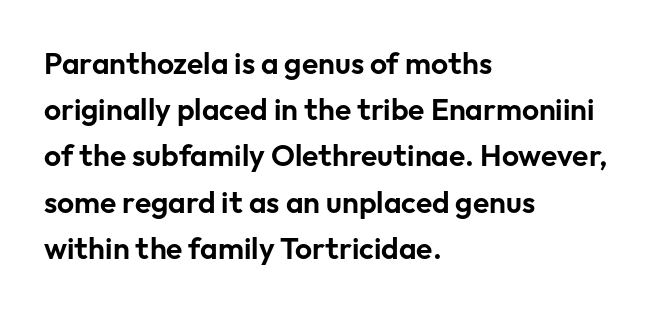
Q: Is the text italic (slanted)? A: No, it is upright.
Q: Is the typeface a serif or a sans-serif typeface? A: Sans-serif.
Q: Is the text underlined? A: No.
Q: How is the paragraph aligned? A: Left-aligned.
Q: Is the spacing between letters normal or unusually wide? A: Normal.
Q: Is the spacing between lines tight, normal or loose? A: Normal.
Q: Width (condensed, normal, or wide)? A: Normal.
Q: Stroke contrast? A: Low.
Q: x-height? A: Medium.
Q: Monospaced? A: No.
